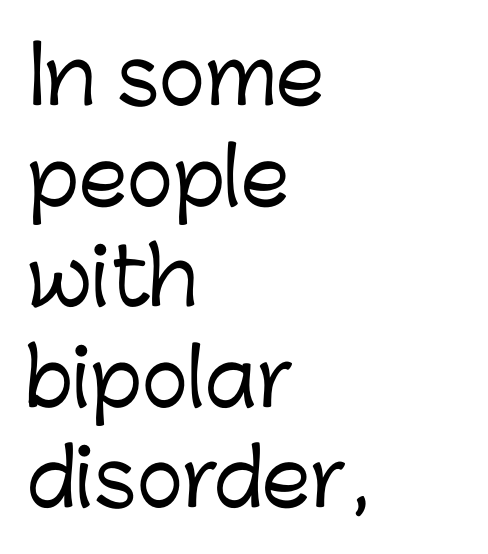
The rendering uses natural spacing where letterforms have individual widths. This sample is left-justified, so line endings fall wherever the words run out. The lines sit at an ordinary, default distance from one another. Default kerning and tracking; the words read as compact shapes. The font's upright variant was chosen for this text.
